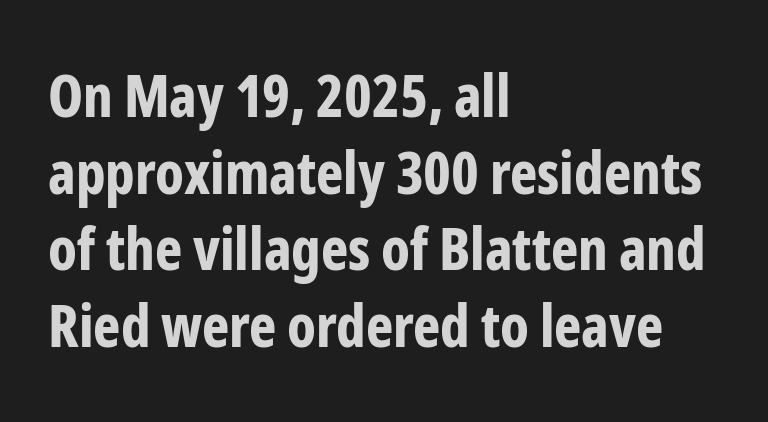
{"serif": "no", "italic": "no", "bold": "yes", "weight": "bold", "width": "condensed", "stroke_contrast": "low", "x_height": "medium", "monospaced": "no", "underline": "no", "align": "left", "line_spacing": "normal", "line_spacing_ratio": 1.32, "letter_spacing": "normal", "letter_spacing_em": 0.0, "glyph_px": 58}
